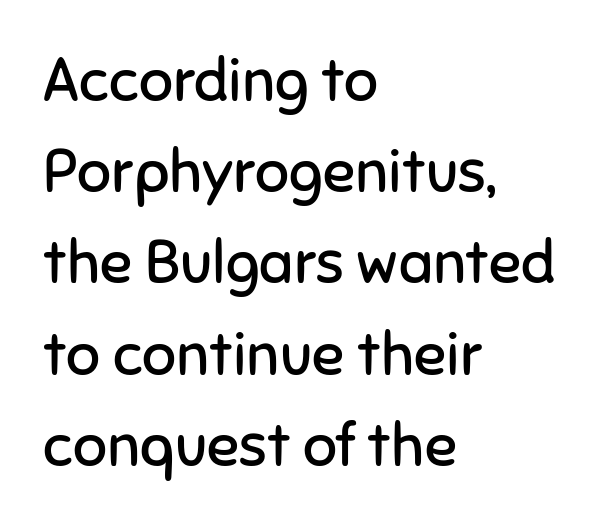
The image shows 60 px regular-weight sans-serif type, upright; set left-aligned, normal line spacing (1.52x), normal letter spacing, not underlined; low stroke contrast and a medium x-height.
